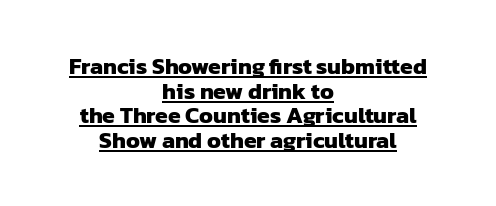
{"bold": "yes", "underline": "yes", "align": "center", "line_spacing": "tight", "line_spacing_ratio": 1.07, "letter_spacing": "normal", "letter_spacing_em": 0.0, "glyph_px": 23}
